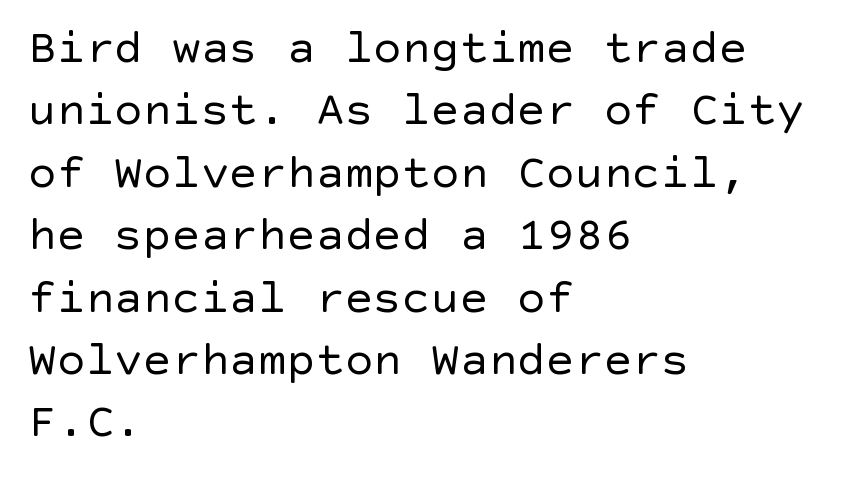
Q: Is the text bold? A: No.
Q: Is the text italic (slanted)? A: No, it is upright.
Q: Is the typeface a serif or a sans-serif typeface? A: Sans-serif.
Q: Is the text underlined? A: No.
Q: How is the paragraph aligned? A: Left-aligned.
Q: Is the spacing between letters normal or unusually wide? A: Normal.
Q: Is the spacing between lines tight, normal or loose? A: Normal.
Q: Width (condensed, normal, or wide)? A: Normal.
Q: x-height? A: Large.
